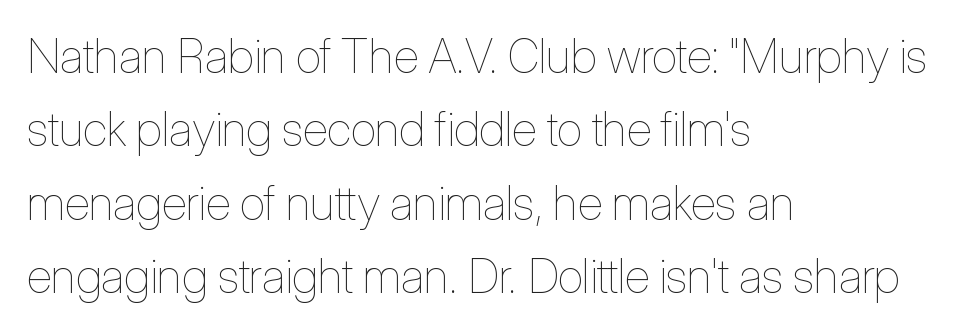
Inter-character spacing is left at the font's built-in metrics. Does the leading feel generous? No, just average. The axis of the letterforms is exactly vertical. Unbolded letterforms with no extra heft.
